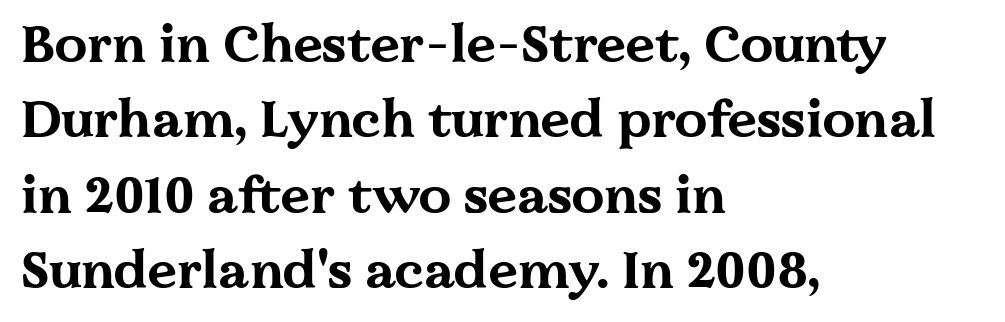
Q: Is the text bold? A: Yes.
Q: Is the text italic (slanted)? A: No, it is upright.
Q: Is the typeface a serif or a sans-serif typeface? A: Serif.
Q: Is the text underlined? A: No.
Q: How is the paragraph aligned? A: Left-aligned.
Q: Is the spacing between letters normal or unusually wide? A: Normal.
Q: Is the spacing between lines tight, normal or loose? A: Normal.
Q: Width (condensed, normal, or wide)? A: Wide.
Q: Stroke contrast? A: Medium.
Q: x-height? A: Medium.
Q: Monospaced? A: No.
